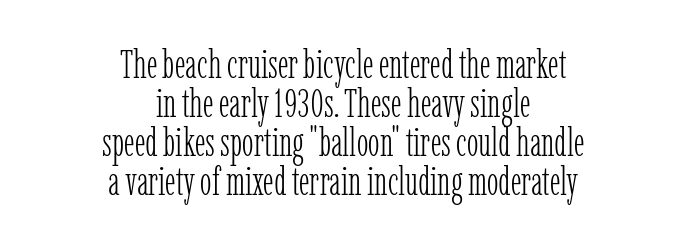
Q: Is the text bold? A: No.
Q: Is the text italic (slanted)? A: No, it is upright.
Q: Is the typeface a serif or a sans-serif typeface? A: Serif.
Q: Is the text underlined? A: No.
Q: How is the paragraph aligned? A: Centered.
Q: Is the spacing between letters normal or unusually wide? A: Normal.
Q: Is the spacing between lines tight, normal or loose? A: Tight.
Q: Width (condensed, normal, or wide)? A: Condensed.
Q: Stroke contrast? A: Low.
Q: x-height? A: Medium.
Q: Monospaced? A: No.
